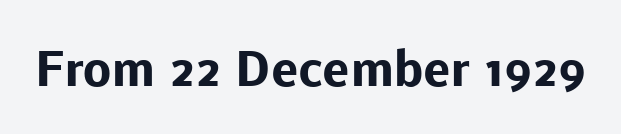
The image shows 45 px heavy sans-serif type, upright; set normal letter spacing, not underlined; low stroke contrast and a medium x-height.
